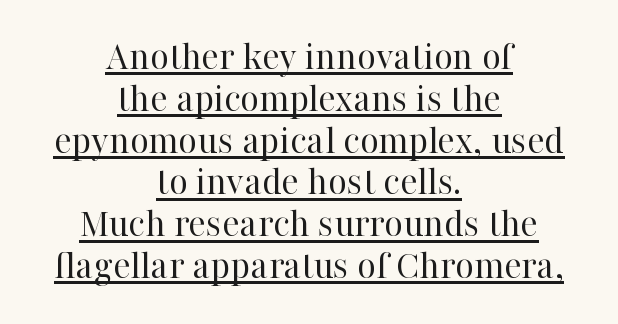
The image shows 41 px regular-weight serif type, upright; set centered, tight line spacing (1.02x), normal letter spacing, underlined; high stroke contrast and a medium x-height.
